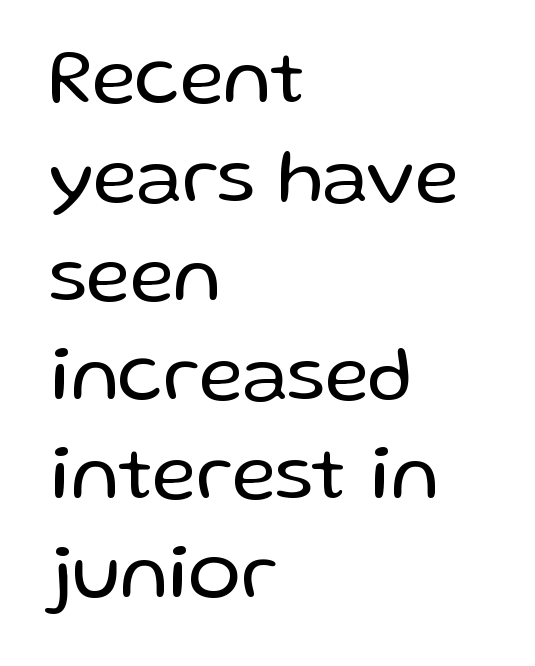
The image shows 78 px regular-weight sans-serif type, upright; set left-aligned, normal line spacing (1.27x), normal letter spacing, not underlined; low stroke contrast and a medium x-height.
